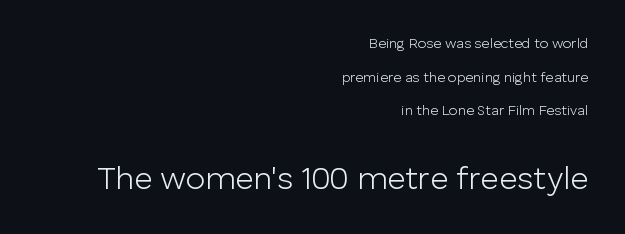
Q: Is the text bold? A: No.
Q: Is the text italic (slanted)? A: No, it is upright.
Q: Is the typeface a serif or a sans-serif typeface? A: Sans-serif.
Q: Is the text underlined? A: No.
Q: How is the paragraph aligned? A: Right-aligned.
Q: Is the spacing between letters normal or unusually wide? A: Normal.
Q: Is the spacing between lines tight, normal or loose? A: Loose.
Q: Which block of text is set in a larger size, the first (top) or the second (bottom)? A: The second (bottom) one.
Q: Width (condensed, normal, or wide)? A: Normal.
Q: Stroke contrast? A: Low.
Q: x-height? A: Medium.
Q: Monospaced? A: No.
